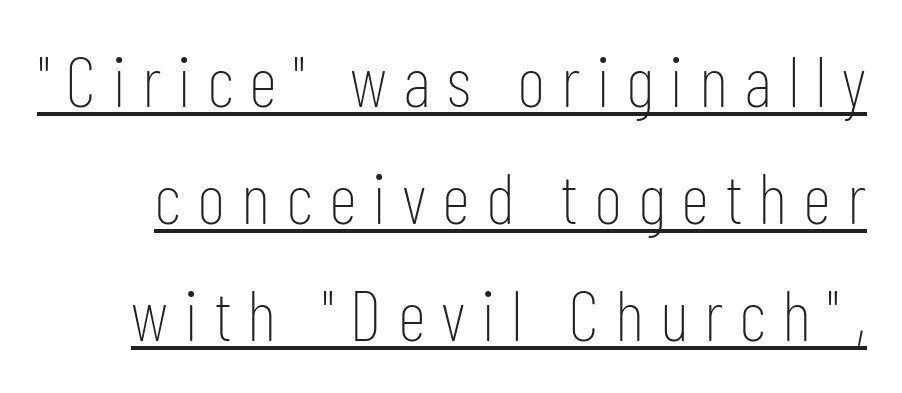
The image shows 71 px thin, condensed sans-serif type, upright; set normal line spacing (1.65x), unusually wide letter spacing (+0.22 em), underlined; low stroke contrast and a medium x-height.
